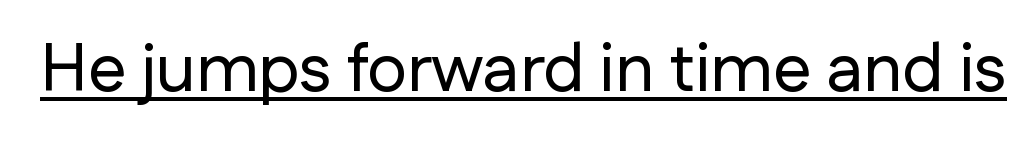
{"serif": "no", "italic": "no", "width": "normal", "stroke_contrast": "low", "x_height": "medium", "monospaced": "no", "underline": "yes", "letter_spacing": "normal", "letter_spacing_em": 0.0, "glyph_px": 68}
